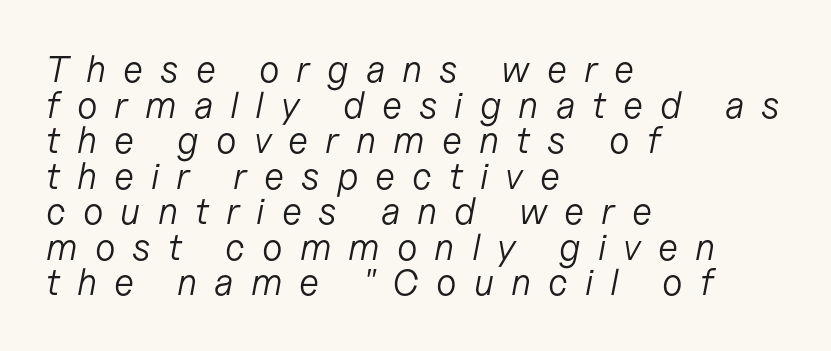
{"italic": "yes", "lean": "right", "slant_degrees": 11, "bold": "no", "weight": "light", "width": "normal", "stroke_contrast": "low", "x_height": "medium", "monospaced": "no", "underline": "no", "align": "left", "line_spacing": "tight", "line_spacing_ratio": 0.96, "letter_spacing": "wide", "letter_spacing_em": 0.46, "glyph_px": 37}
